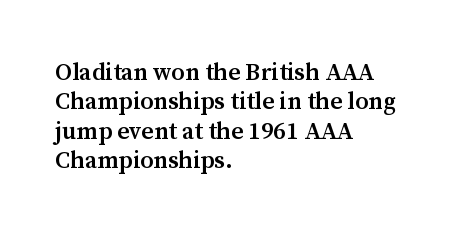
{"italic": "no", "bold": "semi", "underline": "no", "align": "left", "line_spacing_ratio": 1.22, "letter_spacing": "normal", "letter_spacing_em": 0.0, "glyph_px": 24}
